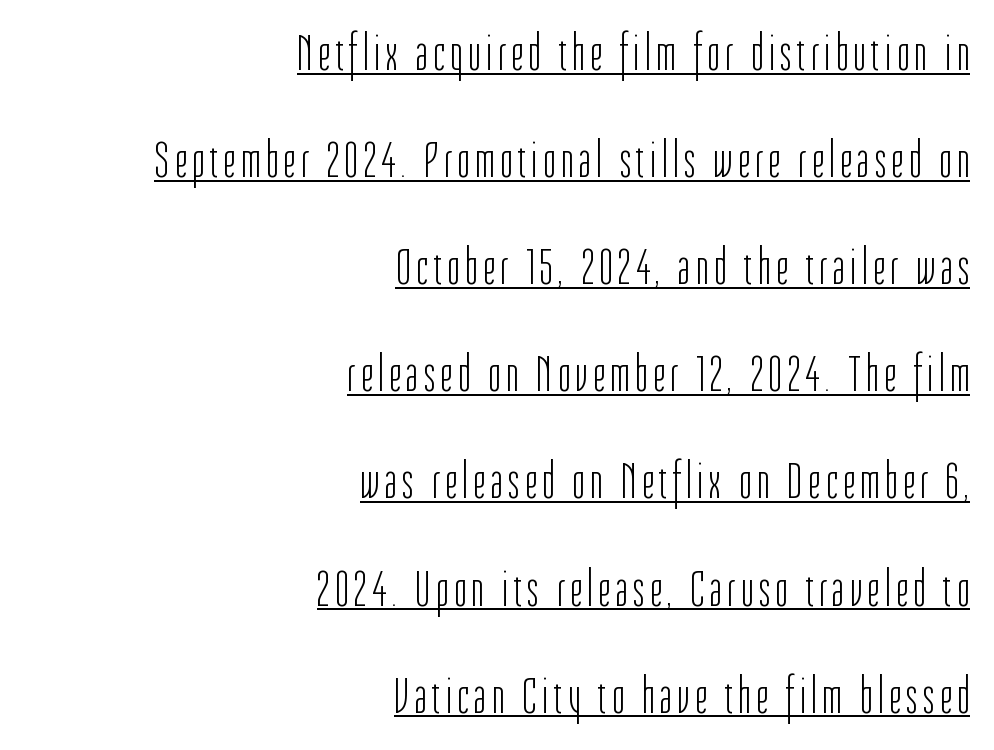
{"serif": "no", "italic": "no", "bold": "no", "weight": "light", "width": "condensed", "stroke_contrast": "low", "x_height": "medium", "monospaced": "no", "underline": "yes", "align": "right", "line_spacing": "loose", "line_spacing_ratio": 2.06, "glyph_px": 52}
